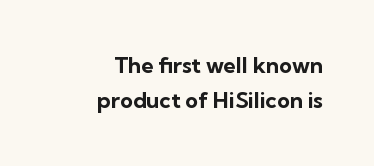
{"italic": "no", "bold": "yes", "underline": "no", "align": "right", "line_spacing": "normal", "line_spacing_ratio": 1.61, "letter_spacing": "normal", "letter_spacing_em": 0.0, "glyph_px": 22}
